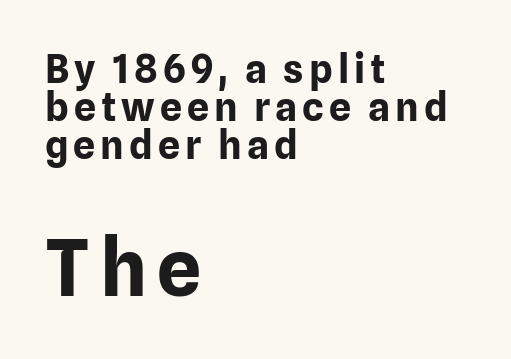
{"serif": "no", "italic": "no", "bold": "yes", "weight": "bold", "width": "normal", "stroke_contrast": "low", "x_height": "medium", "monospaced": "no", "underline": "no", "align": "left", "line_spacing": "tight", "line_spacing_ratio": 0.97, "larger_block": "second", "size_ratio": 2.0, "glyph_px": 78}
